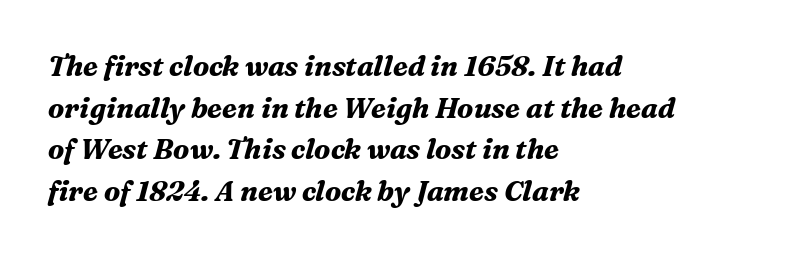
Q: Is the text bold? A: Yes.
Q: Is the text italic (slanted)? A: Yes, it leans right by about 16 degrees.
Q: Is the typeface a serif or a sans-serif typeface? A: Serif.
Q: Is the text underlined? A: No.
Q: How is the paragraph aligned? A: Left-aligned.
Q: Is the spacing between letters normal or unusually wide? A: Normal.
Q: Is the spacing between lines tight, normal or loose? A: Normal.
Q: Width (condensed, normal, or wide)? A: Normal.
Q: Stroke contrast? A: Medium.
Q: x-height? A: Medium.
Q: Monospaced? A: No.
